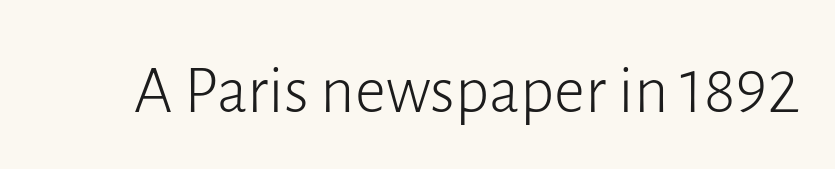
The image shows 68 px light sans-serif type, upright; set normal letter spacing, not underlined; low stroke contrast and a medium x-height.
